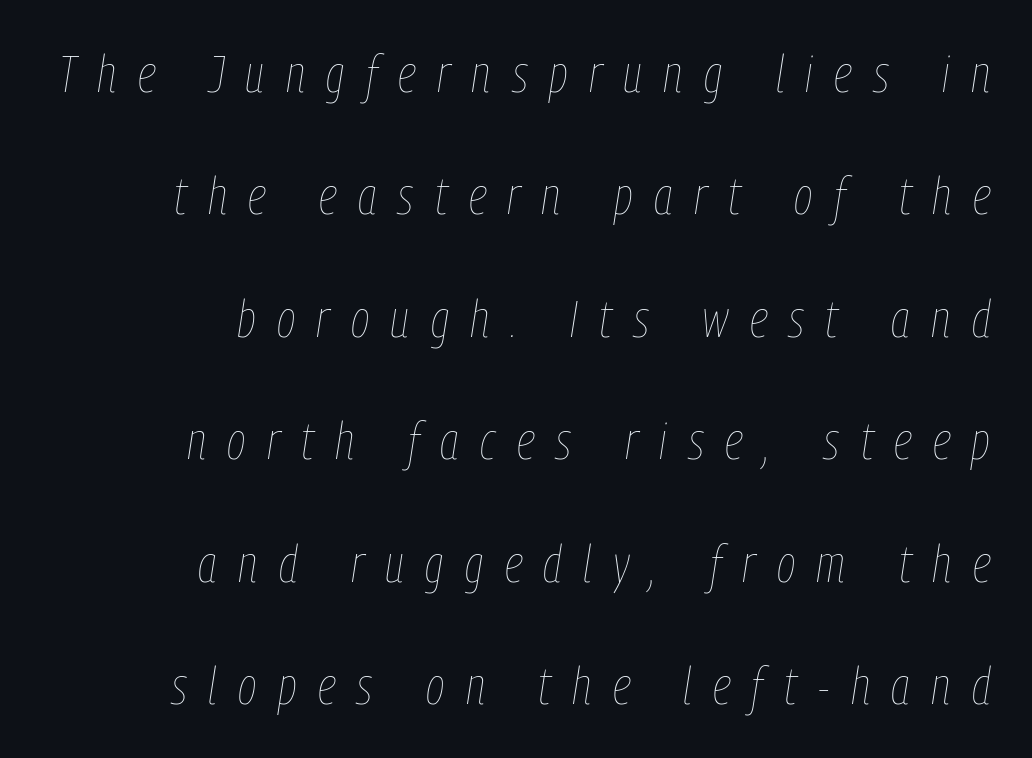
{"italic": "yes", "lean": "right", "slant_degrees": 9, "bold": "no", "weight": "thin", "width": "condensed", "stroke_contrast": "low", "x_height": "medium", "monospaced": "no", "underline": "no", "align": "right", "line_spacing": "loose", "line_spacing_ratio": 2.4, "letter_spacing": "wide", "letter_spacing_em": 0.42, "glyph_px": 51}
